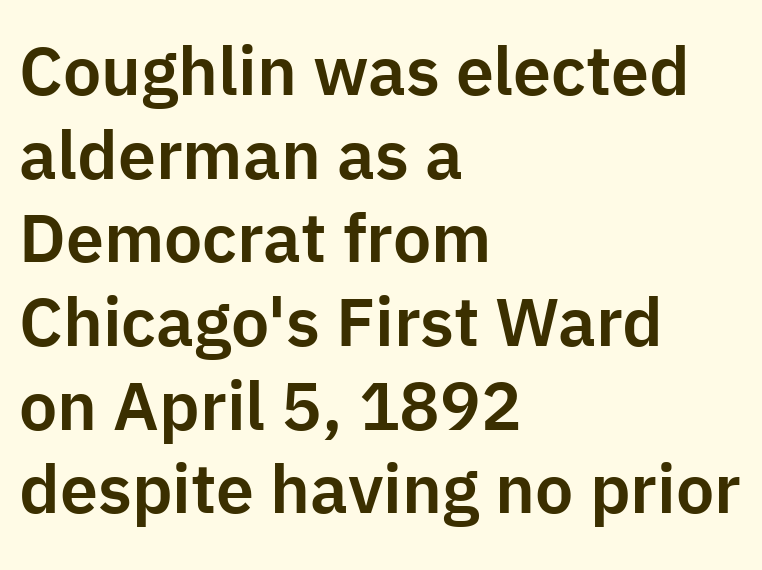
The image shows 68 px sans-serif type, upright; set left-aligned, line spacing 1.23x, normal letter spacing, not underlined; low stroke contrast and a medium x-height.
